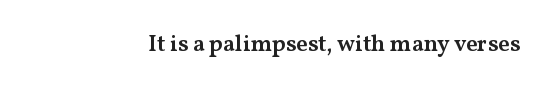
{"italic": "no", "bold": "semi", "underline": "no", "letter_spacing": "normal", "letter_spacing_em": 0.0, "glyph_px": 23}
